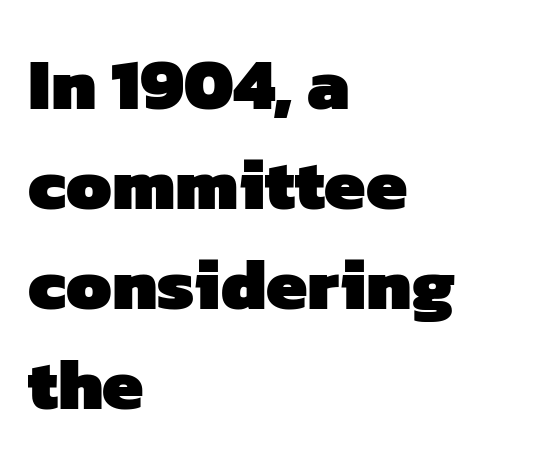
The rendering shows plain stroke endings on the letterforms — a sans-serif design. How are the letters spaced? Ordinarily, with no added tracking. Note the varied advance widths — an 'i' is clearly narrower than an 'm'. The space beneath each line is pristine and unruled. Baseline-to-baseline distance is the conventional proportion of letter height. The face used here has the dense, thick strokes of a bold.
